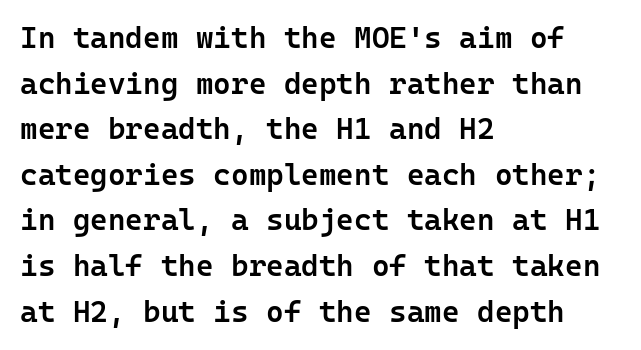
Q: Is the text bold? A: Semi-bold.
Q: Is the text italic (slanted)? A: No, it is upright.
Q: Is the typeface a serif or a sans-serif typeface? A: Sans-serif.
Q: Is the text underlined? A: No.
Q: How is the paragraph aligned? A: Left-aligned.
Q: Is the spacing between letters normal or unusually wide? A: Normal.
Q: Is the spacing between lines tight, normal or loose? A: Normal.
Q: Width (condensed, normal, or wide)? A: Normal.
Q: Stroke contrast? A: Low.
Q: x-height? A: Medium.
